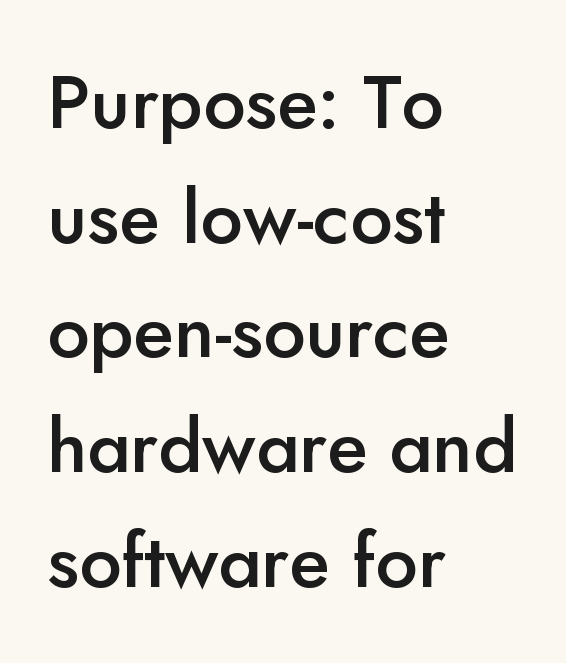
Q: Is the text bold? A: Semi-bold.
Q: Is the text italic (slanted)? A: No, it is upright.
Q: Is the typeface a serif or a sans-serif typeface? A: Sans-serif.
Q: Is the text underlined? A: No.
Q: How is the paragraph aligned? A: Left-aligned.
Q: Is the spacing between letters normal or unusually wide? A: Normal.
Q: Is the spacing between lines tight, normal or loose? A: Normal.
Q: Width (condensed, normal, or wide)? A: Normal.
Q: Stroke contrast? A: Low.
Q: x-height? A: Small.
Q: Monospaced? A: No.
